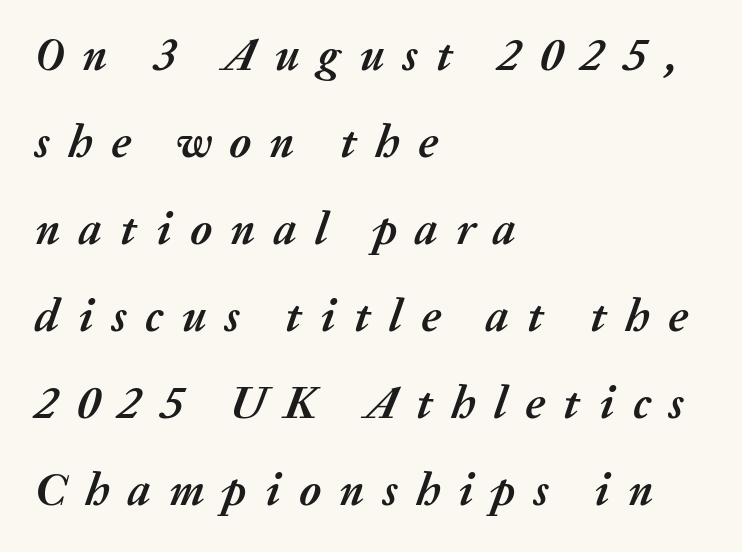
{"italic": "yes", "lean": "right", "slant_degrees": 20, "bold": "yes", "weight": "semibold", "width": "normal", "stroke_contrast": "medium", "x_height": "medium", "monospaced": "no", "underline": "no", "align": "left", "line_spacing_ratio": 1.89, "letter_spacing": "wide", "letter_spacing_em": 0.4, "glyph_px": 46}
